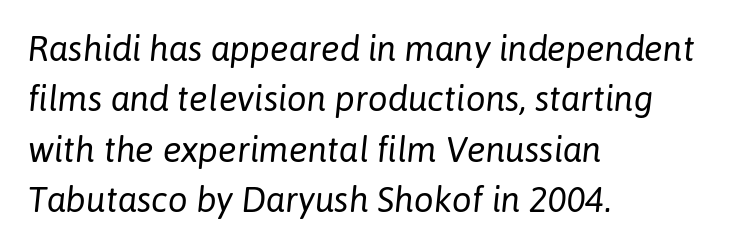
Q: Is the text bold? A: No.
Q: Is the text italic (slanted)? A: Yes, it leans right by about 6 degrees.
Q: Is the text underlined? A: No.
Q: How is the paragraph aligned? A: Left-aligned.
Q: Is the spacing between letters normal or unusually wide? A: Normal.
Q: Is the spacing between lines tight, normal or loose? A: Normal.
Q: Width (condensed, normal, or wide)? A: Normal.
Q: Stroke contrast? A: Low.
Q: x-height? A: Medium.
Q: Monospaced? A: No.
